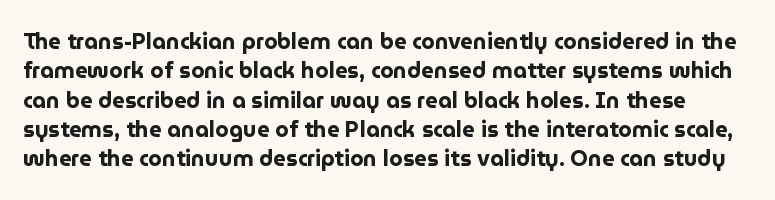
Q: Is the text bold? A: Yes.
Q: Is the text italic (slanted)? A: No, it is upright.
Q: Is the text underlined? A: No.
Q: Is the spacing between letters normal or unusually wide? A: Normal.
Q: Is the spacing between lines tight, normal or loose? A: Normal.
